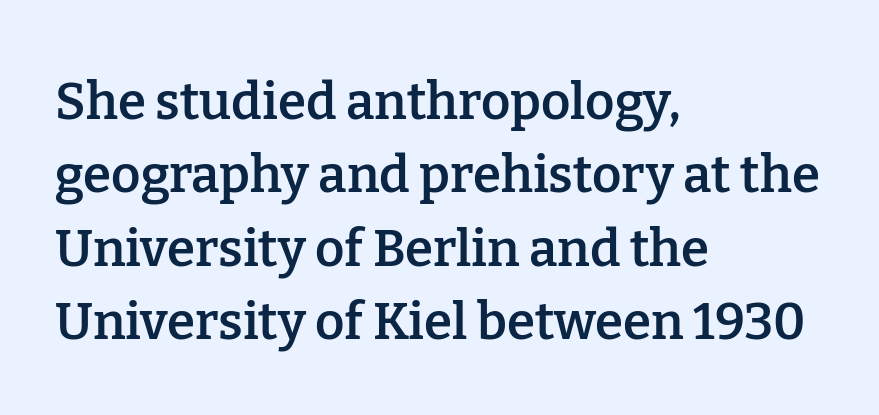
Q: Is the text bold? A: Semi-bold.
Q: Is the text italic (slanted)? A: No, it is upright.
Q: Is the typeface a serif or a sans-serif typeface? A: Serif.
Q: Is the text underlined? A: No.
Q: How is the paragraph aligned? A: Left-aligned.
Q: Is the spacing between letters normal or unusually wide? A: Normal.
Q: Is the spacing between lines tight, normal or loose? A: Normal.
Q: Width (condensed, normal, or wide)? A: Normal.
Q: Stroke contrast? A: Low.
Q: x-height? A: Medium.
Q: Monospaced? A: No.
